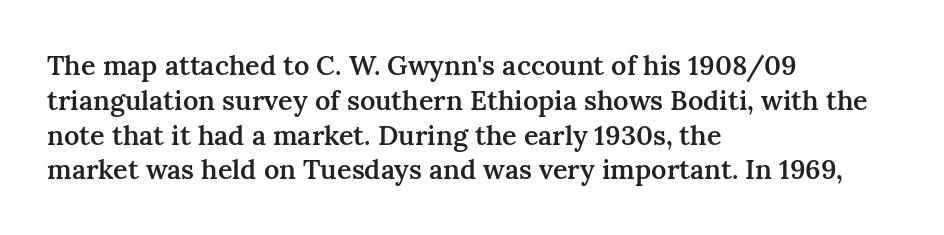
A bare baseline throughout the passage. A typesetter would mark this as roman, not italic. Leading: standard. Here the glyphs are tracked normally, forming tight word shapes.
